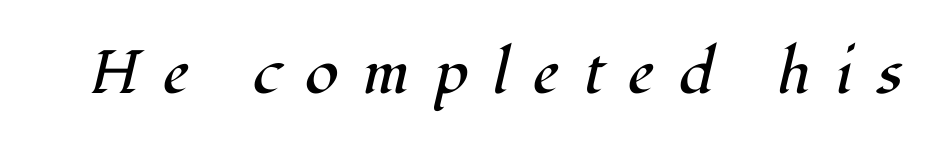
There is plenty of visible air inserted between adjacent glyphs. Has an underline been added? It has not. A quiet, ordinary-to-light weight characterises the typeface. When letters slant like this, we call the style italic.
